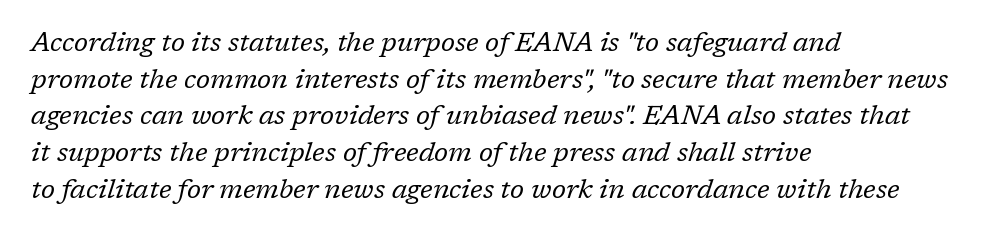
Q: Is the text bold? A: No.
Q: Is the text italic (slanted)? A: Yes, it leans right by about 17 degrees.
Q: Is the text underlined? A: No.
Q: How is the paragraph aligned? A: Left-aligned.
Q: Is the spacing between letters normal or unusually wide? A: Normal.
Q: Is the spacing between lines tight, normal or loose? A: Normal.
